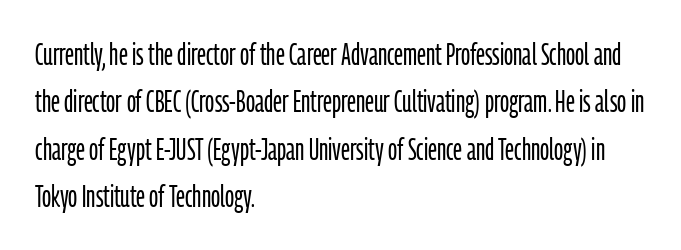
Q: Is the text bold? A: No.
Q: Is the text italic (slanted)? A: No, it is upright.
Q: Is the typeface a serif or a sans-serif typeface? A: Sans-serif.
Q: Is the text underlined? A: No.
Q: How is the paragraph aligned? A: Left-aligned.
Q: Is the spacing between letters normal or unusually wide? A: Normal.
Q: Is the spacing between lines tight, normal or loose? A: Normal.
Q: Width (condensed, normal, or wide)? A: Condensed.
Q: Stroke contrast? A: Low.
Q: x-height? A: Medium.
Q: Monospaced? A: No.
